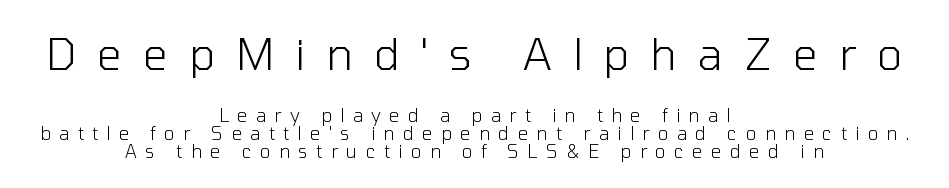
{"serif": "no", "italic": "no", "bold": "no", "weight": "light", "width": "normal", "stroke_contrast": "low", "x_height": "medium", "monospaced": "no", "underline": "no", "align": "center", "line_spacing": "tight", "line_spacing_ratio": 0.98, "letter_spacing": "wide", "letter_spacing_em": 0.47, "larger_block": "first", "size_ratio": 2.44, "glyph_px": 44}
